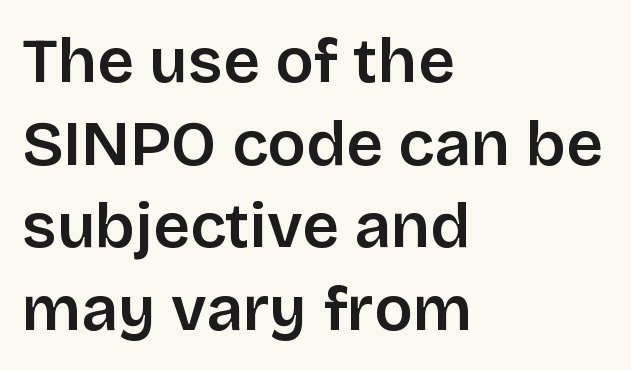
The image shows 64 px semibold sans-serif type, upright; set left-aligned, normal line spacing (1.29x), normal letter spacing, not underlined; low stroke contrast and a large x-height.
